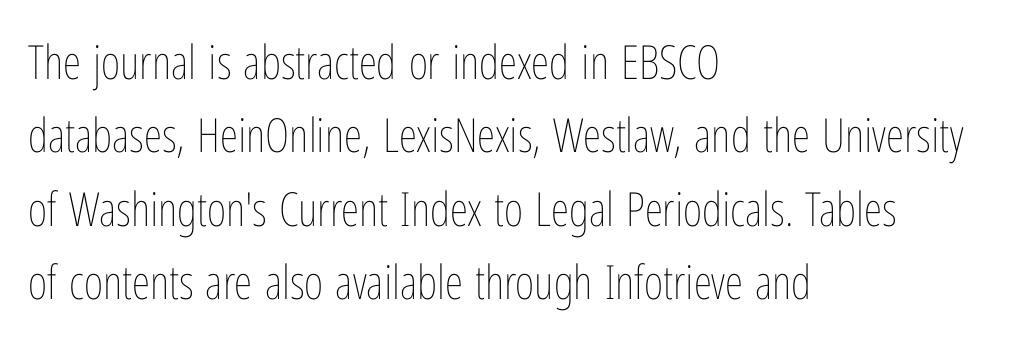
{"italic": "no", "bold": "no", "weight": "thin", "width": "condensed", "stroke_contrast": "low", "x_height": "medium", "monospaced": "no", "underline": "no", "align": "left", "line_spacing": "normal", "line_spacing_ratio": 1.56, "letter_spacing": "normal", "letter_spacing_em": 0.0, "glyph_px": 47}
